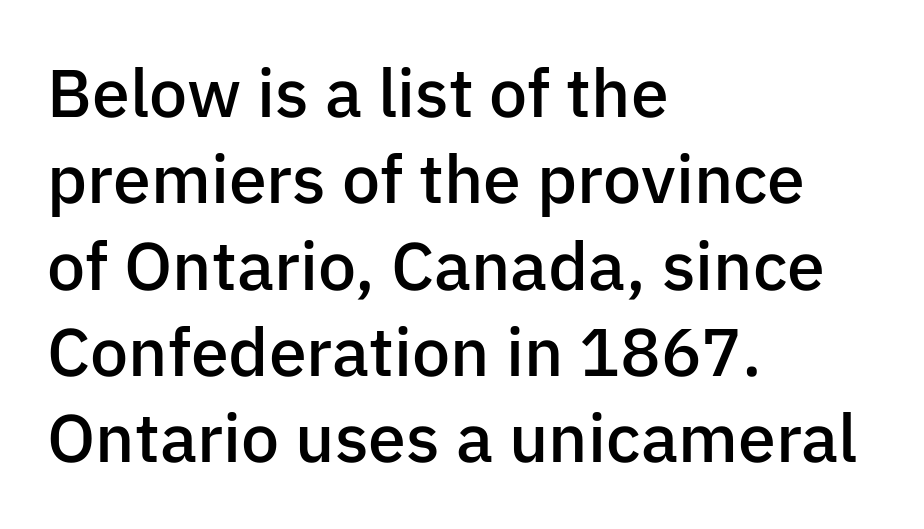
{"serif": "no", "italic": "no", "bold": "semi", "weight": "semibold", "width": "normal", "stroke_contrast": "low", "x_height": "medium", "monospaced": "no", "underline": "no", "align": "left", "line_spacing": "normal", "line_spacing_ratio": 1.27, "letter_spacing": "normal", "letter_spacing_em": 0.0, "glyph_px": 68}
